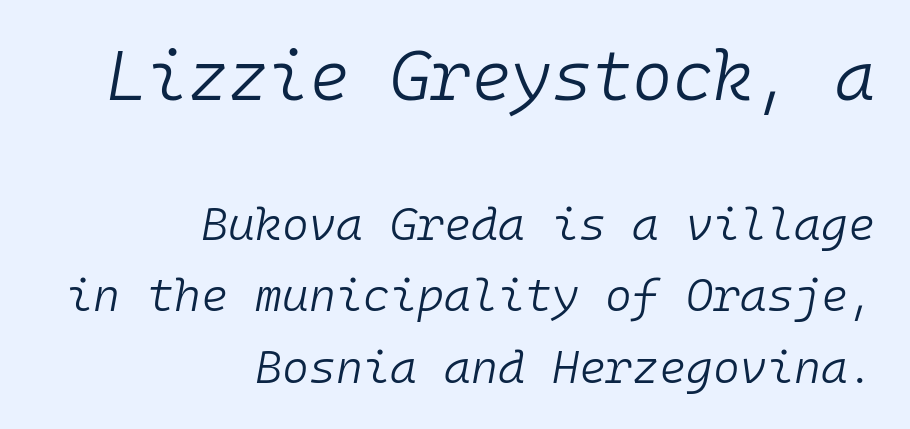
Q: Is the text bold? A: No.
Q: Is the text italic (slanted)? A: Yes, it leans right by about 10 degrees.
Q: Is the text underlined? A: No.
Q: How is the paragraph aligned? A: Right-aligned.
Q: Is the spacing between letters normal or unusually wide? A: Normal.
Q: Is the spacing between lines tight, normal or loose? A: Normal.
Q: Which block of text is set in a larger size, the first (top) or the second (bottom)? A: The first (top) one.
Q: Width (condensed, normal, or wide)? A: Normal.
Q: Stroke contrast? A: Low.
Q: x-height? A: Medium.
Q: Monospaced? A: Yes.
